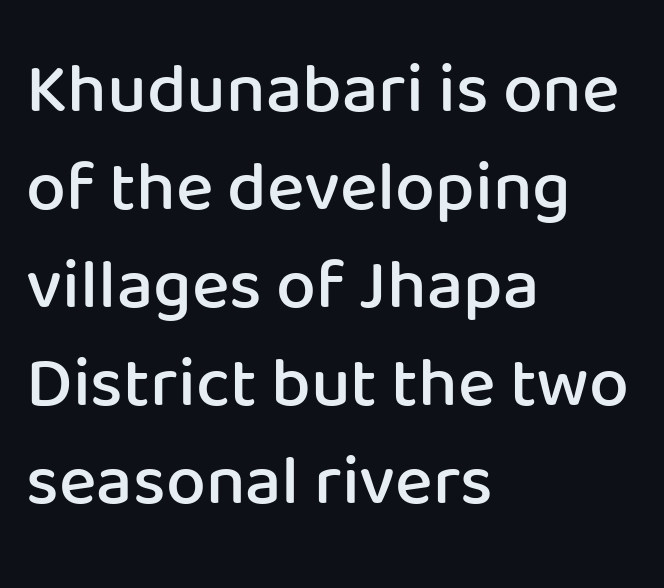
The image shows 71 px semibold sans-serif type, upright; set left-aligned, normal line spacing (1.38x), normal letter spacing, not underlined; low stroke contrast and a medium x-height.
